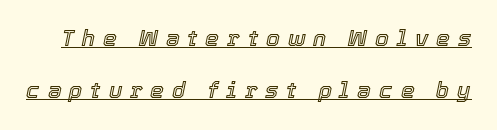
Q: Is the text italic (slanted)? A: Yes, it leans right by about 12 degrees.
Q: Is the text underlined? A: Yes.
Q: Is the spacing between letters normal or unusually wide? A: Unusually wide.
Q: Is the spacing between lines tight, normal or loose? A: Loose.
